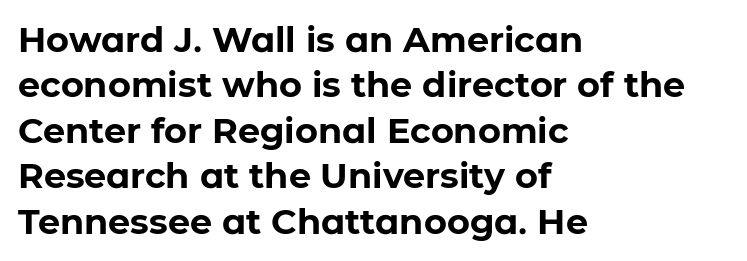
{"serif": "no", "italic": "no", "bold": "yes", "weight": "bold", "width": "normal", "stroke_contrast": "low", "x_height": "medium", "monospaced": "no", "underline": "no", "align": "left", "line_spacing": "normal", "line_spacing_ratio": 1.3, "letter_spacing": "normal", "letter_spacing_em": 0.0, "glyph_px": 35}
